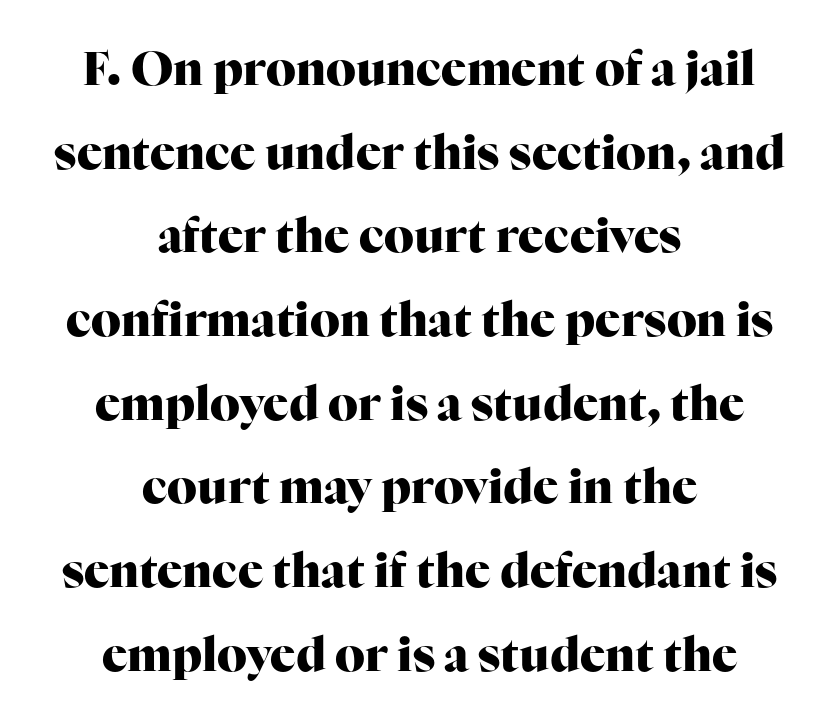
{"serif": "yes", "italic": "no", "bold": "yes", "weight": "heavy", "width": "normal", "stroke_contrast": "high", "x_height": "medium", "monospaced": "no", "underline": "no", "align": "center", "line_spacing_ratio": 1.78, "letter_spacing": "normal", "letter_spacing_em": 0.0, "glyph_px": 47}
